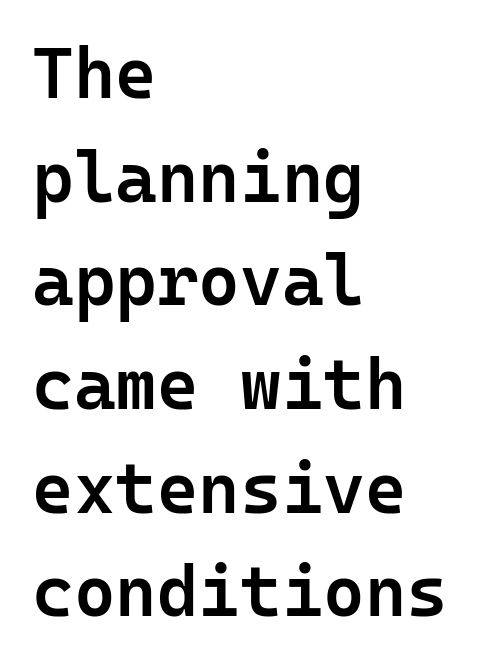
The image shows 71 px semibold sans-serif type, upright, monospaced; set left-aligned, normal line spacing (1.46x), normal letter spacing, not underlined; low stroke contrast and a medium x-height.
